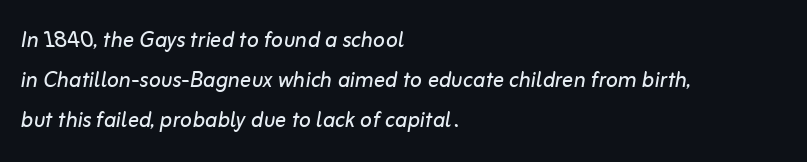
{"italic": "yes", "lean": "right", "slant_degrees": 10, "bold": "no", "weight": "regular", "width": "normal", "stroke_contrast": "low", "x_height": "medium", "monospaced": "no", "underline": "no", "align": "left", "line_spacing": "normal", "line_spacing_ratio": 1.42, "letter_spacing": "normal", "letter_spacing_em": 0.0, "glyph_px": 28}
